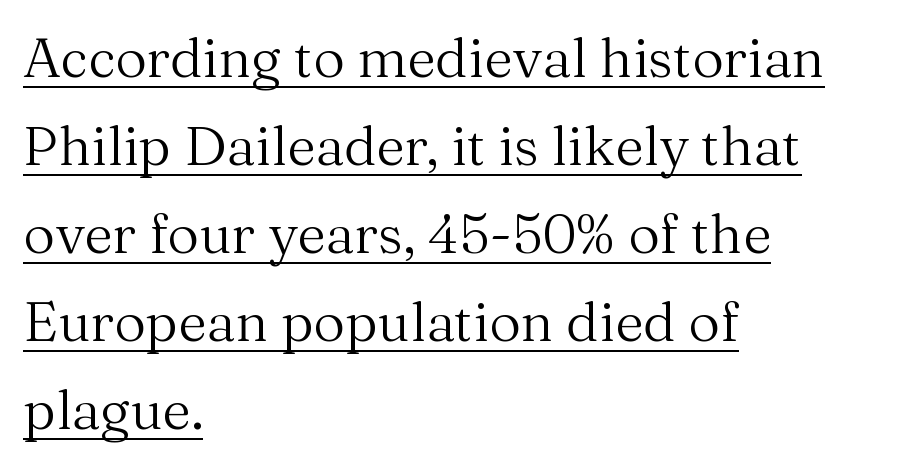
{"serif": "yes", "italic": "no", "bold": "no", "weight": "regular", "width": "normal", "stroke_contrast": "medium", "x_height": "medium", "monospaced": "no", "underline": "yes", "align": "left", "line_spacing": "normal", "line_spacing_ratio": 1.6, "letter_spacing": "normal", "letter_spacing_em": 0.0, "glyph_px": 55}
